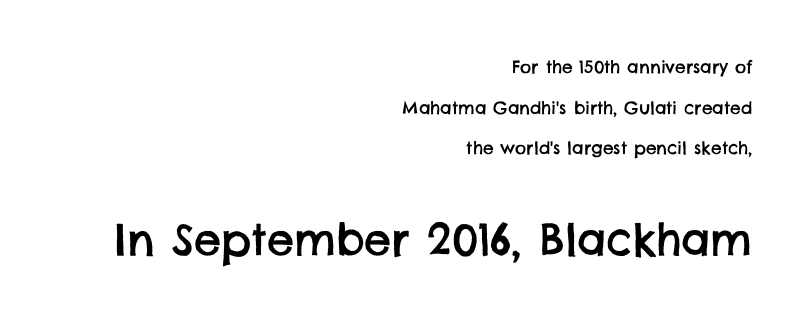
The image shows 43 px sans-serif type; set right-aligned, loose line spacing (2.39x), normal letter spacing, not underlined; the second (bottom) block is 2.53x larger; low stroke contrast and a large x-height.
